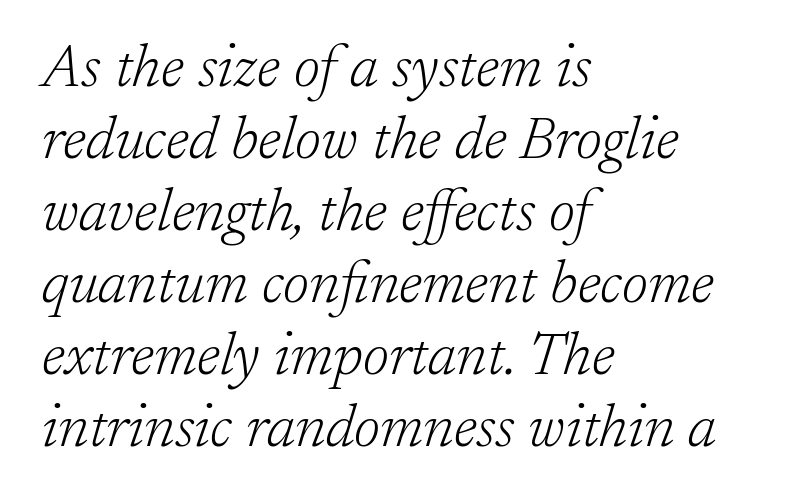
Students, note that the glyphs here touch the page at normal intervals. Tall strokes in this sample are angled rather than plumb. The weight tops out at a normal text grade. To sum up the face: it has serifs. The specimen omits any rule beneath the text block's lines.
